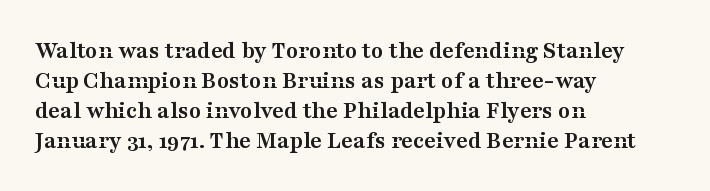
Default kerning and tracking; the words read as compact shapes. The letters stand upright; this is a roman face. Pretty heavy lettering here — definitely bold. The words here are not underlined.
